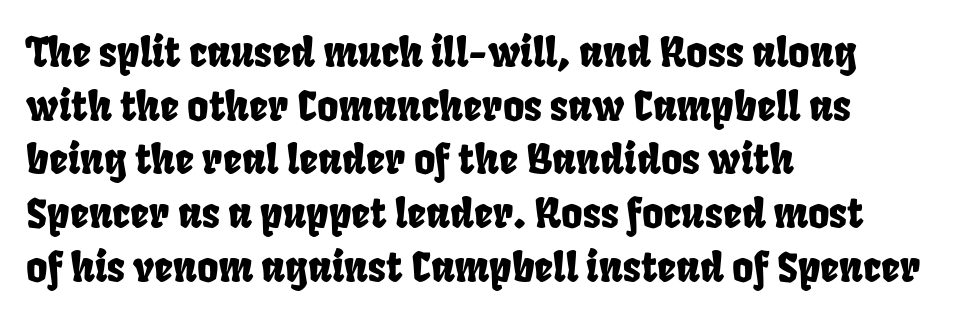
Q: Is the typeface a serif or a sans-serif typeface? A: Sans-serif.
Q: Is the text underlined? A: No.
Q: How is the paragraph aligned? A: Left-aligned.
Q: Is the spacing between letters normal or unusually wide? A: Normal.
Q: Is the spacing between lines tight, normal or loose? A: Normal.
Q: Width (condensed, normal, or wide)? A: Condensed.
Q: Stroke contrast? A: Low.
Q: x-height? A: Large.
Q: Monospaced? A: No.
